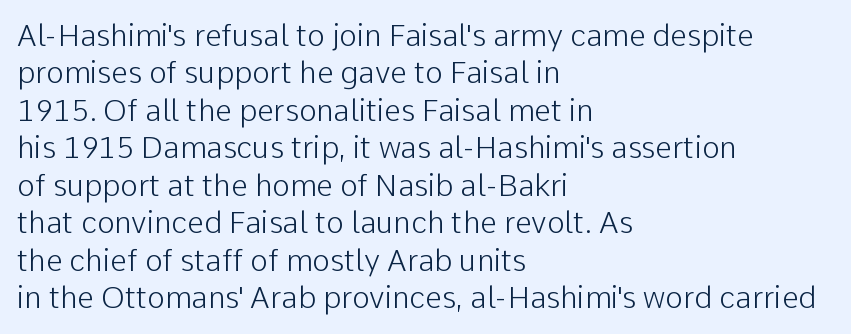
The image shows 30 px light sans-serif type, upright; set left-aligned, normal line spacing (1.25x), normal letter spacing, not underlined; low stroke contrast and a medium x-height.
